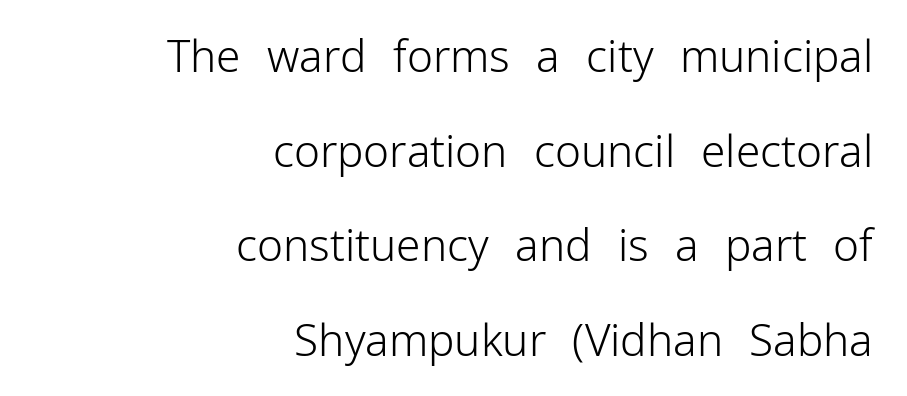
Underline: absent. Teacher's note: observe the even right margin — that is flush-right alignment. Inter-character spacing is left at the font's built-in metrics. This sample uses a sans-serif face.
